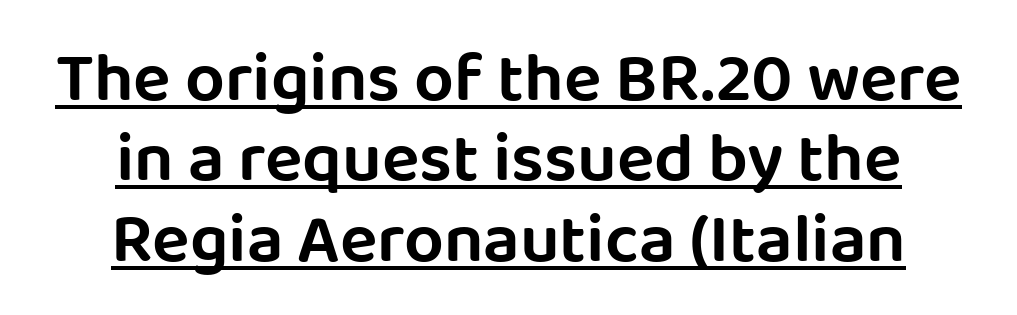
{"serif": "no", "italic": "no", "width": "normal", "stroke_contrast": "low", "x_height": "large", "monospaced": "no", "underline": "yes", "align": "center", "line_spacing": "tight", "line_spacing_ratio": 1.15, "letter_spacing": "normal", "letter_spacing_em": 0.0, "glyph_px": 70}
